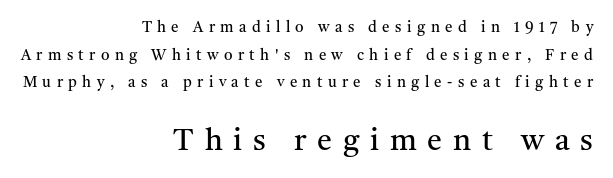
{"serif": "yes", "italic": "no", "bold": "no", "weight": "regular", "width": "normal", "stroke_contrast": "medium", "x_height": "medium", "monospaced": "no", "underline": "no", "align": "right", "line_spacing_ratio": 1.84, "letter_spacing": "wide", "letter_spacing_em": 0.36, "larger_block": "second", "size_ratio": 2.0, "glyph_px": 30}
